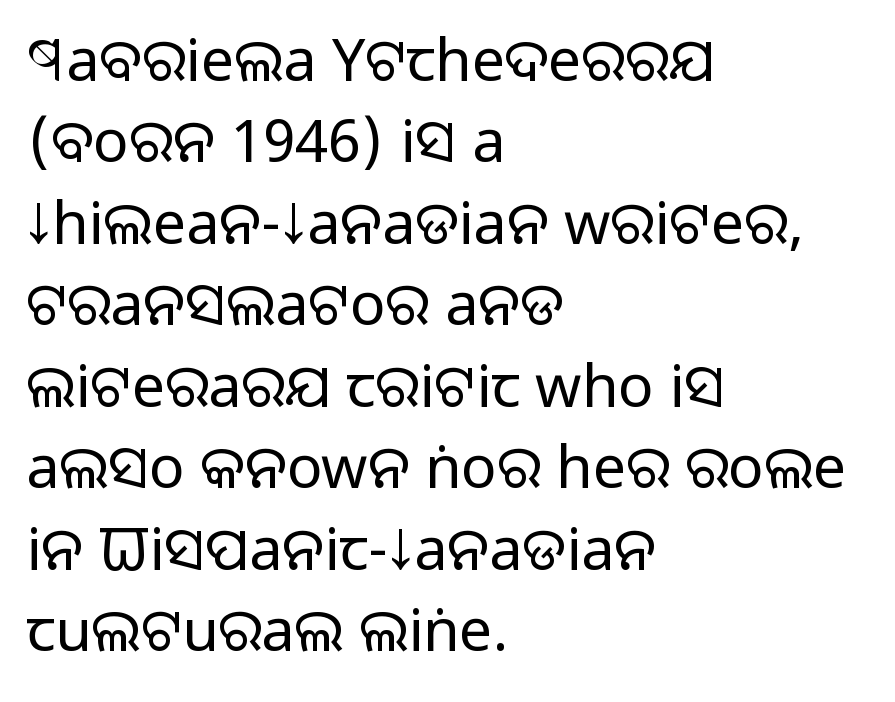
{"serif": "no", "italic": "no", "bold": "no", "weight": "regular", "width": "normal", "stroke_contrast": "low", "x_height": "large", "monospaced": "no", "underline": "no", "align": "left", "line_spacing": "normal", "line_spacing_ratio": 1.38, "letter_spacing": "normal", "letter_spacing_em": 0.0, "glyph_px": 59}
